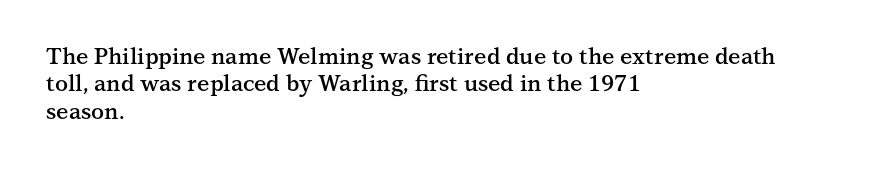
Typographic density is moderately raised because the face is semibold. Vertical strokes here are truly vertical. Between one letter and the next there's only the usual sliver of space. The setting favours the left margin, as ordinary paragraphs usually do.
